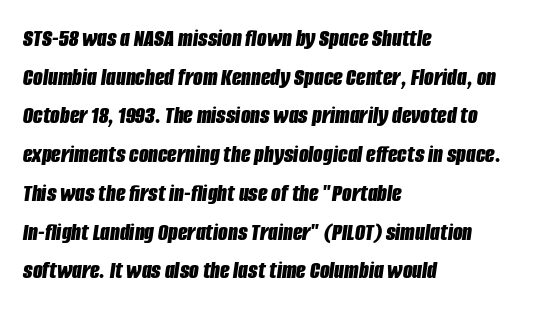
{"italic": "yes", "lean": "right", "slant_degrees": 8, "bold": "yes", "underline": "no", "align": "left", "line_spacing": "normal", "line_spacing_ratio": 1.55, "letter_spacing": "normal", "letter_spacing_em": 0.0, "glyph_px": 25}
